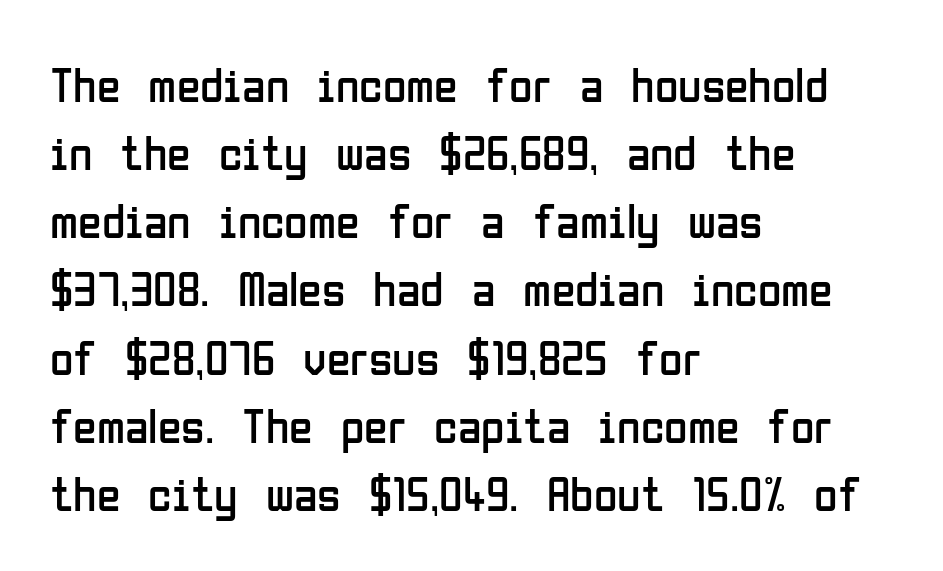
The rows are spaced the way most documents space them. Think standard paragraph weight, or any step lighter than that. Do the characters align in a grid? No, the font is proportional. Look at the bottom of the vertical strokes: they stop flat, with no serifs. These lines are set flush left with a ragged right edge. Students, note that the glyphs here touch the page at normal intervals.
